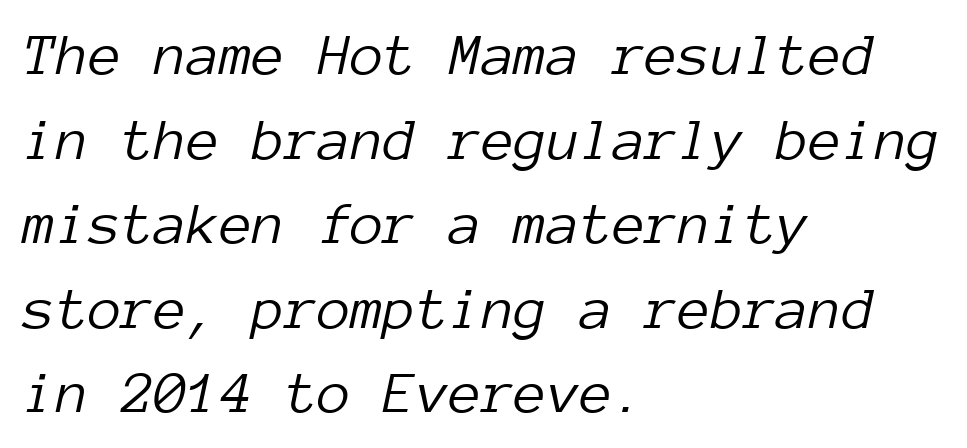
{"italic": "yes", "lean": "right", "slant_degrees": 12, "bold": "no", "weight": "light", "width": "normal", "stroke_contrast": "low", "x_height": "medium", "monospaced": "yes", "underline": "no", "align": "left", "line_spacing": "normal", "line_spacing_ratio": 1.41, "letter_spacing": "normal", "letter_spacing_em": 0.0, "glyph_px": 60}
